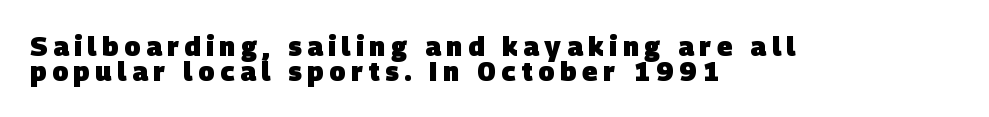
Where is the straight margin? On the left. The glyphs are unaccompanied by any horizontal stroke below them. Here the glyphs are tracked loosely, breaking word shapes into spaced letters. The space between consecutive lines is stingy. Emphasis by weight is at full strength: bold.
